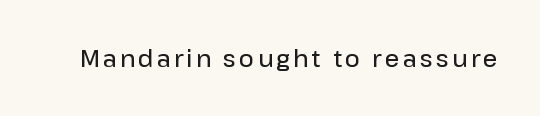
If you drew a line through each stem, it would be perfectly vertical. A bit beefed up — I'd call it semibold rather than bold. Just letters on the line, the space beneath them empty.
